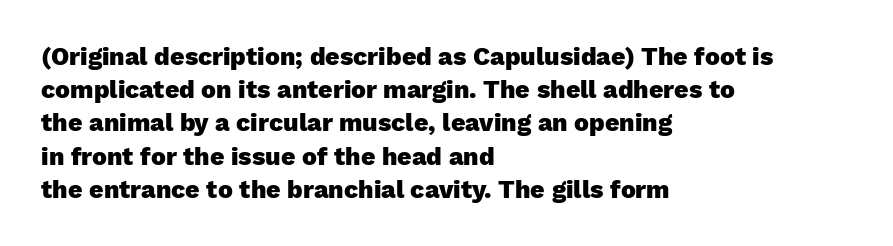
Q: Is the text bold? A: Yes.
Q: Is the text italic (slanted)? A: No, it is upright.
Q: Is the text underlined? A: No.
Q: How is the paragraph aligned? A: Left-aligned.
Q: Is the spacing between letters normal or unusually wide? A: Normal.
Q: Is the spacing between lines tight, normal or loose? A: Normal.
